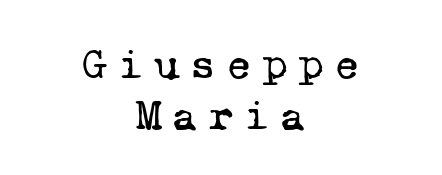
The image shows 44 px regular-weight serif type, monospaced; set centered, line spacing 1.16x, unusually wide letter spacing (+0.23 em), not underlined; low stroke contrast and a medium x-height.
